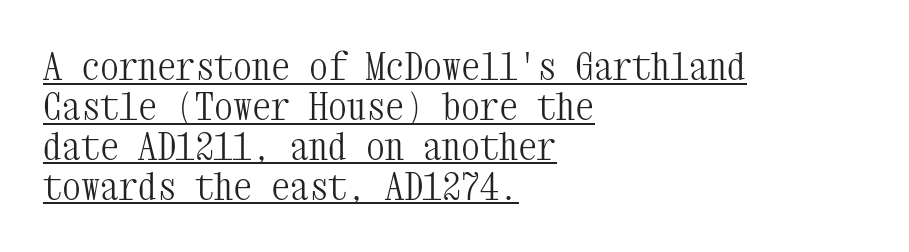
The image shows 38 px light, condensed serif type, upright, monospaced; set left-aligned, tight line spacing (1.05x), normal letter spacing, underlined; medium stroke contrast and a medium x-height.
